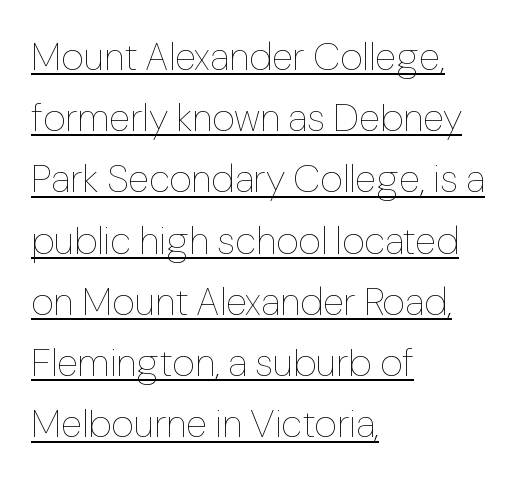
{"italic": "no", "bold": "no", "weight": "thin", "width": "normal", "stroke_contrast": "low", "x_height": "medium", "monospaced": "no", "underline": "yes", "align": "left", "line_spacing": "normal", "line_spacing_ratio": 1.57, "letter_spacing": "normal", "letter_spacing_em": 0.0, "glyph_px": 39}
